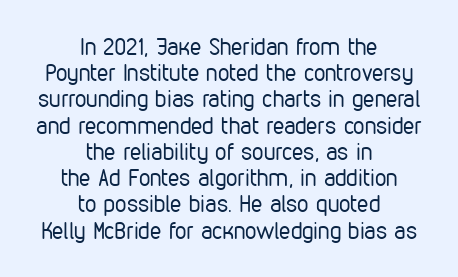
Line spacing here is tight. Bold? No — there's no thickening of the strokes. Italic? Not at all — the glyphs are vertical. The letterforms sit shoulder to shoulder at normal distance.
